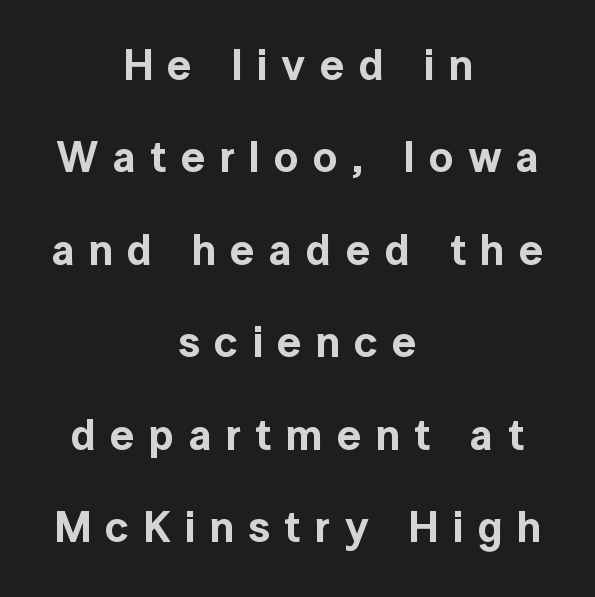
In terms of leading, this rendering errs on the spacious side. The font family rendered here belongs to the sans-serif group. Varying glyph widths throughout — classic text-font behaviour. A centered setting, common on invitations and titles, is used for this passage. Descender tails drop into unmarked territory. If you drew a line through each stem, it would be perfectly vertical.
